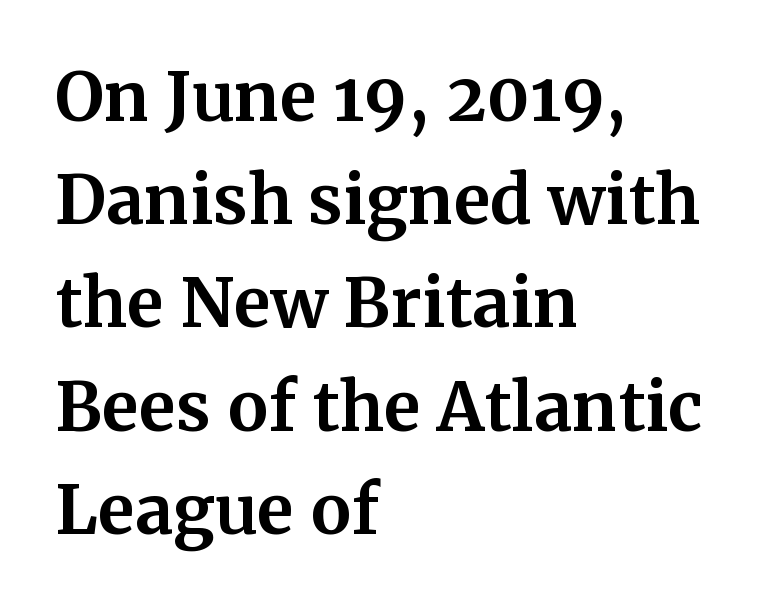
How heavy is the stroke? Heavy — this is a bold. Regular leading. The face used here is seriffed, in the tradition of book romans. This sample has the flowing, uneven cadence of proportional lettering.
